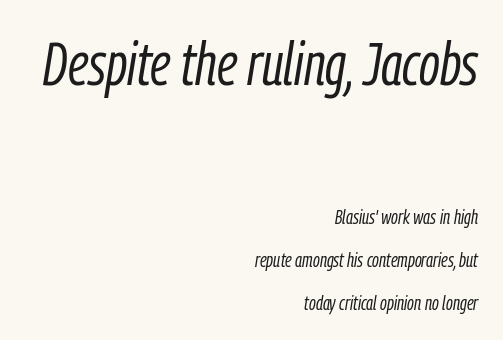
Q: Is the text bold? A: No.
Q: Is the text italic (slanted)? A: Yes, it leans right by about 9 degrees.
Q: Is the text underlined? A: No.
Q: How is the paragraph aligned? A: Right-aligned.
Q: Is the spacing between letters normal or unusually wide? A: Normal.
Q: Is the spacing between lines tight, normal or loose? A: Loose.
Q: Which block of text is set in a larger size, the first (top) or the second (bottom)? A: The first (top) one.
Q: Width (condensed, normal, or wide)? A: Condensed.
Q: Stroke contrast? A: Low.
Q: x-height? A: Medium.
Q: Monospaced? A: No.
